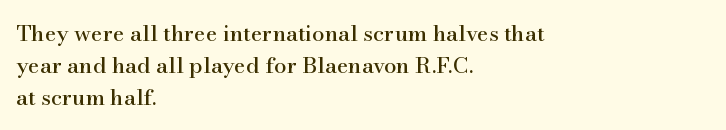
The image shows 22 px text type, upright; set left-aligned, normal line spacing (1.45x), normal letter spacing, not underlined.
